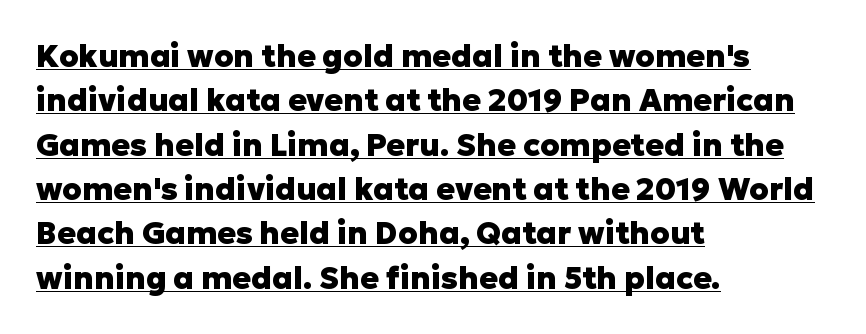
{"serif": "no", "italic": "no", "bold": "yes", "weight": "heavy", "width": "normal", "stroke_contrast": "low", "x_height": "medium", "monospaced": "no", "underline": "yes", "align": "left", "line_spacing": "normal", "line_spacing_ratio": 1.43, "letter_spacing": "normal", "letter_spacing_em": 0.0, "glyph_px": 31}
